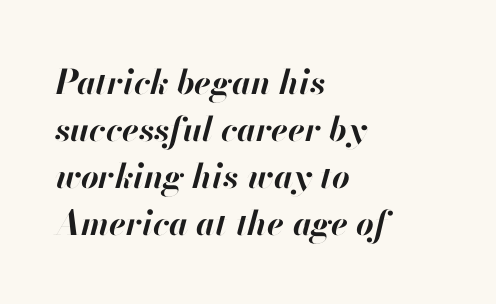
{"italic": "yes", "lean": "right", "slant_degrees": 13, "bold": "yes", "weight": "bold", "width": "normal", "stroke_contrast": "high", "x_height": "small", "monospaced": "no", "underline": "no", "align": "left", "line_spacing": "normal", "line_spacing_ratio": 1.38, "letter_spacing": "normal", "letter_spacing_em": 0.0, "glyph_px": 34}
